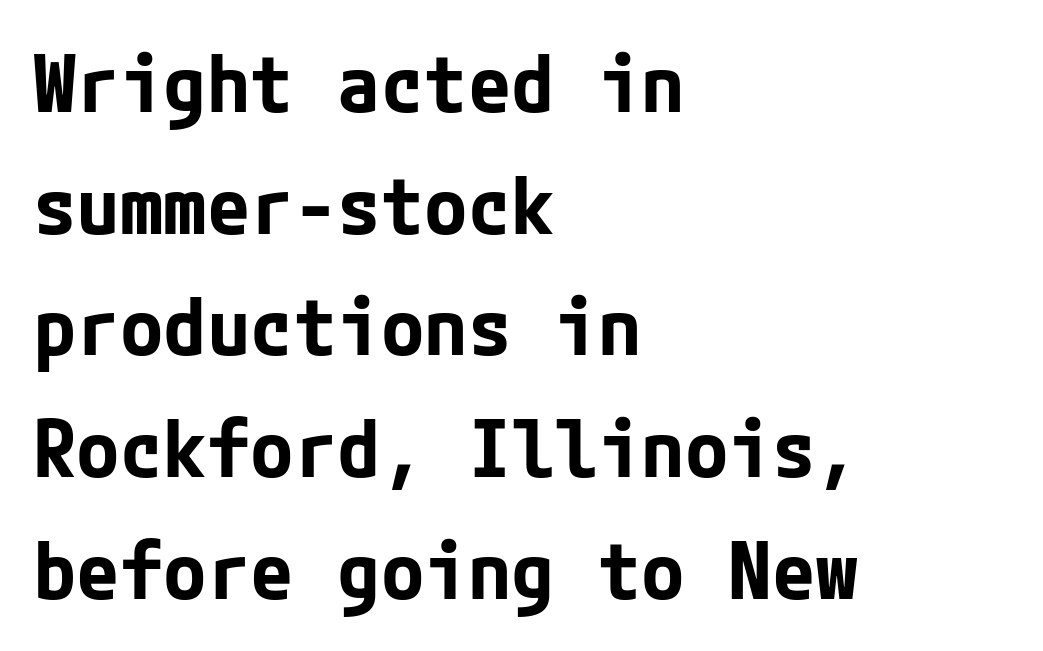
How are the letters spaced? Ordinarily, with no added tracking. Ascenders rise straight up at ninety degrees. Whoever set this chose a conventional vertical rhythm. Does the weight exceed regular? Yes, all the way to bold.
